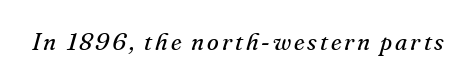
Bare-footed words on every line. Stem width sits at or under what a default text font uses. The rendering applies a slant to the glyphs.
